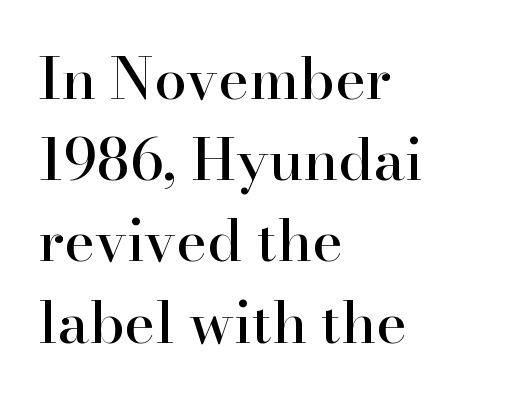
Q: Is the text italic (slanted)? A: No, it is upright.
Q: Is the typeface a serif or a sans-serif typeface? A: Serif.
Q: Is the text underlined? A: No.
Q: How is the paragraph aligned? A: Left-aligned.
Q: Is the spacing between letters normal or unusually wide? A: Normal.
Q: Is the spacing between lines tight, normal or loose? A: Normal.
Q: Width (condensed, normal, or wide)? A: Normal.
Q: Stroke contrast? A: High.
Q: x-height? A: Small.
Q: Monospaced? A: No.
